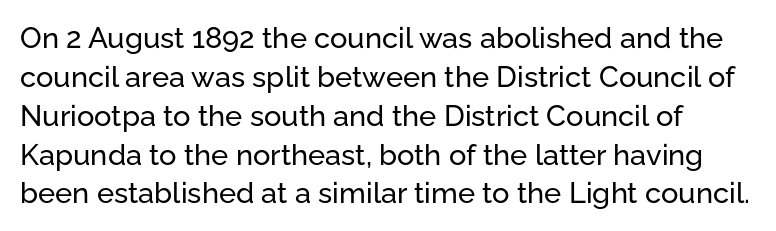
Quick note: not italic, upright. Caption: standard tracking, unaltered. Classification — sans serif. Leading matches the norm, producing a regular column.
